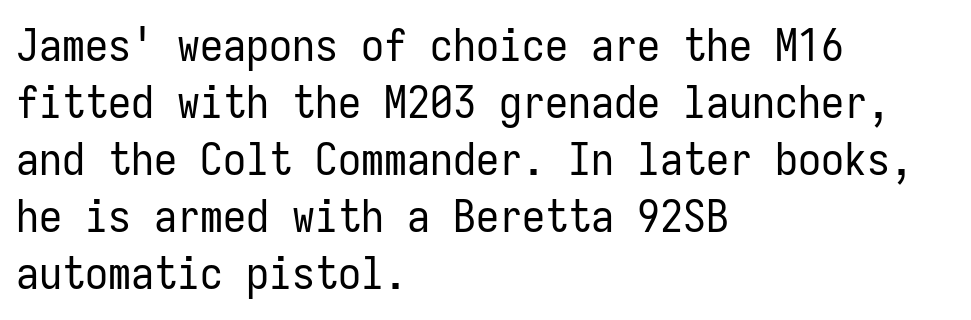
Q: Is the text bold? A: No.
Q: Is the text italic (slanted)? A: No, it is upright.
Q: Is the typeface a serif or a sans-serif typeface? A: Sans-serif.
Q: Is the text underlined? A: No.
Q: How is the paragraph aligned? A: Left-aligned.
Q: Is the spacing between letters normal or unusually wide? A: Normal.
Q: Width (condensed, normal, or wide)? A: Condensed.
Q: Stroke contrast? A: Low.
Q: x-height? A: Medium.
Q: Monospaced? A: Yes.
